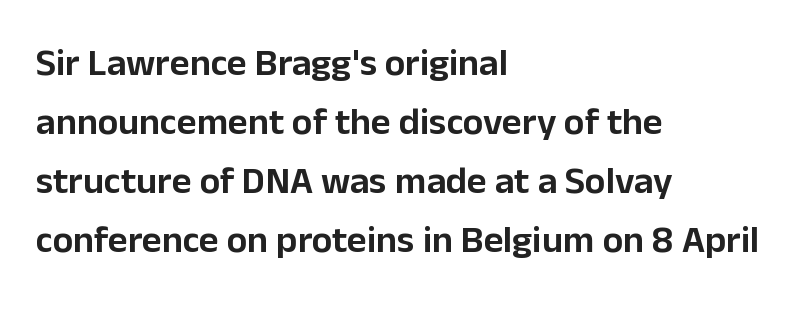
Q: Is the text italic (slanted)? A: No, it is upright.
Q: Is the typeface a serif or a sans-serif typeface? A: Sans-serif.
Q: Is the text underlined? A: No.
Q: How is the paragraph aligned? A: Left-aligned.
Q: Is the spacing between letters normal or unusually wide? A: Normal.
Q: Is the spacing between lines tight, normal or loose? A: Normal.
Q: Width (condensed, normal, or wide)? A: Normal.
Q: Stroke contrast? A: Low.
Q: x-height? A: Medium.
Q: Monospaced? A: No.
